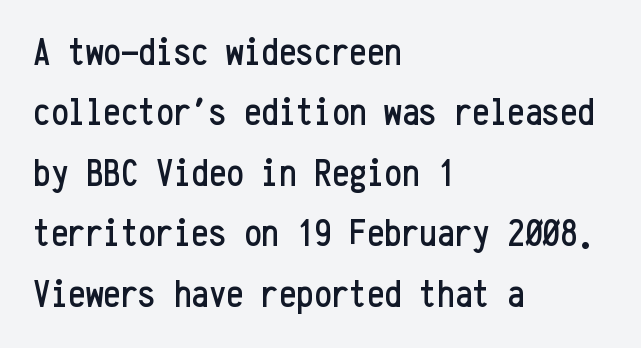
{"serif": "no", "italic": "no", "width": "condensed", "stroke_contrast": "low", "x_height": "medium", "monospaced": "yes", "underline": "no", "align": "left", "line_spacing": "normal", "line_spacing_ratio": 1.55, "letter_spacing": "normal", "letter_spacing_em": 0.0, "glyph_px": 39}
